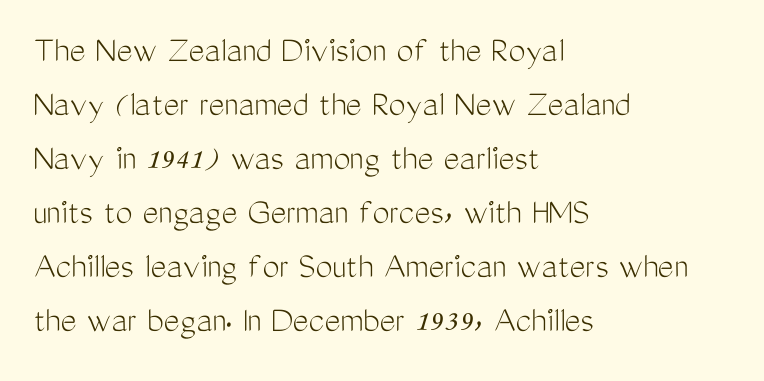
The image shows 38 px light, condensed sans-serif type, upright; set left-aligned, normal line spacing (1.42x), normal letter spacing, not underlined; medium stroke contrast and a medium x-height.
